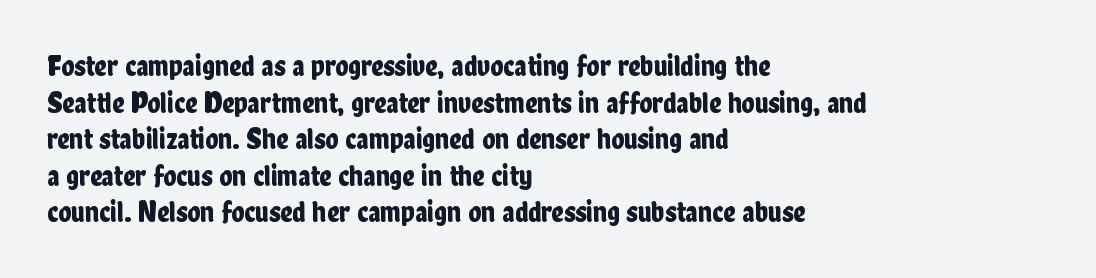
The image shows 30 px condensed sans-serif type, upright; set left-aligned, line spacing 1.22x, normal letter spacing, not underlined; low stroke contrast and a medium x-height.
